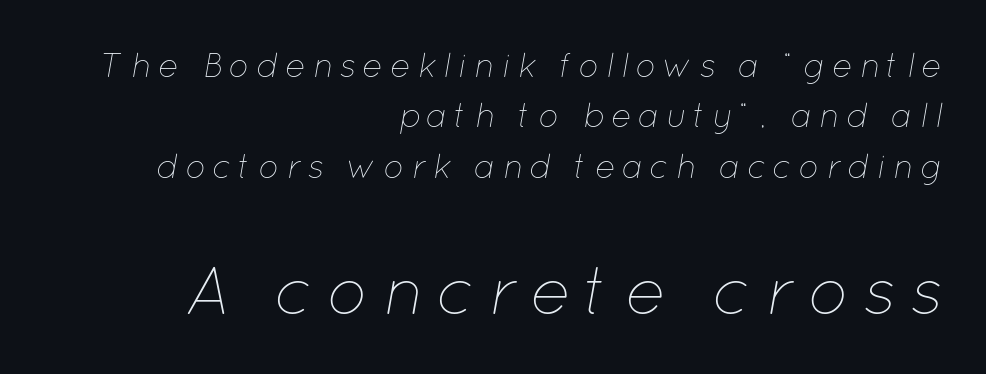
{"italic": "yes", "lean": "right", "slant_degrees": 12, "bold": "no", "weight": "thin", "width": "normal", "stroke_contrast": "low", "x_height": "medium", "monospaced": "no", "underline": "no", "align": "right", "line_spacing": "normal", "line_spacing_ratio": 1.48, "larger_block": "second", "size_ratio": 2.0, "glyph_px": 68}
